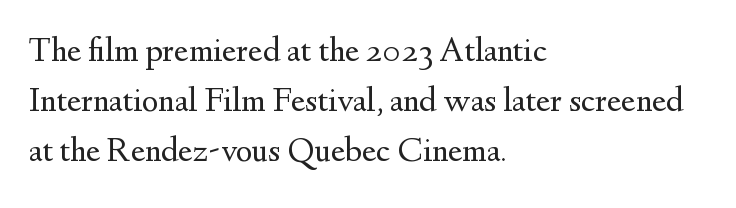
{"serif": "yes", "italic": "no", "bold": "no", "weight": "regular", "width": "normal", "stroke_contrast": "medium", "x_height": "small", "monospaced": "no", "underline": "no", "align": "left", "line_spacing": "normal", "line_spacing_ratio": 1.43, "letter_spacing": "normal", "letter_spacing_em": 0.0, "glyph_px": 35}
